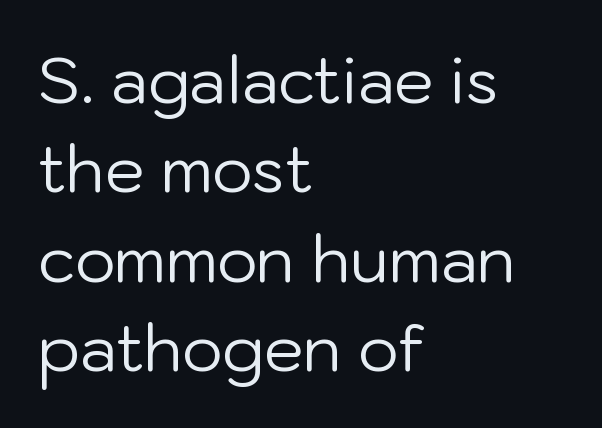
Check under the words: just untouched page. The letters carry no serifs — their stems end cleanly without finishing strokes. When letters stand straight like this, we call the style roman or upright. These lines sit exactly where default settings would place them.
